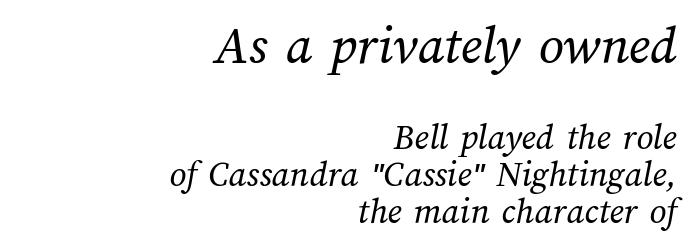
The space between consecutive lines is stingy. Words float on clear page, feet unadorned. Alignment: flush right. The letters advance in unequal steps, a hallmark of proportional type. The letters sit at their default tracking, neither squeezed nor spread.
